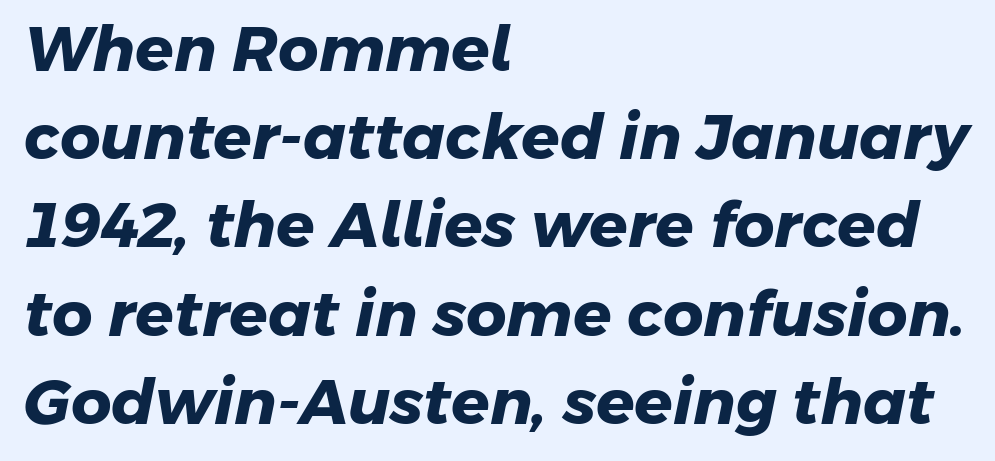
In terms of leading, this rendering sits right in the middle. Here the glyphs are tracked normally, forming tight word shapes. Has an underline been added? It has not. The type family on display is of the sans-serif kind. Short and long lines alike share a common starting point at left.
